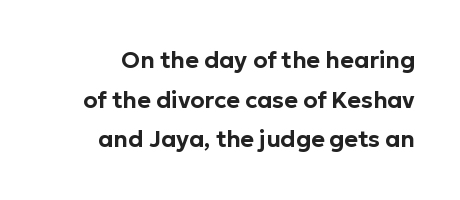
{"italic": "no", "underline": "no", "line_spacing_ratio": 1.72, "letter_spacing": "normal", "letter_spacing_em": 0.0, "glyph_px": 23}
